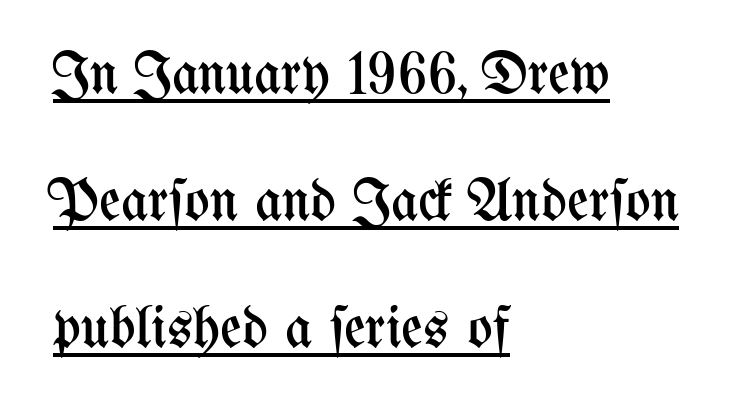
Q: Is the text bold? A: No.
Q: Is the text italic (slanted)? A: No, it is upright.
Q: Is the text underlined? A: Yes.
Q: How is the paragraph aligned? A: Left-aligned.
Q: Is the spacing between letters normal or unusually wide? A: Normal.
Q: Is the spacing between lines tight, normal or loose? A: Loose.
Q: Width (condensed, normal, or wide)? A: Condensed.
Q: Stroke contrast? A: Medium.
Q: x-height? A: Medium.
Q: Monospaced? A: No.
